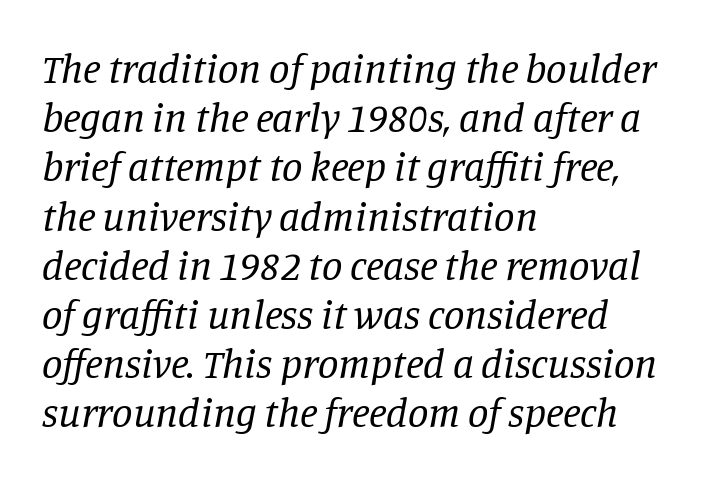
The image shows 41 px regular-weight serif type, italic (leaning right); set left-aligned, line spacing 1.2x, normal letter spacing, not underlined; low stroke contrast and a large x-height.
